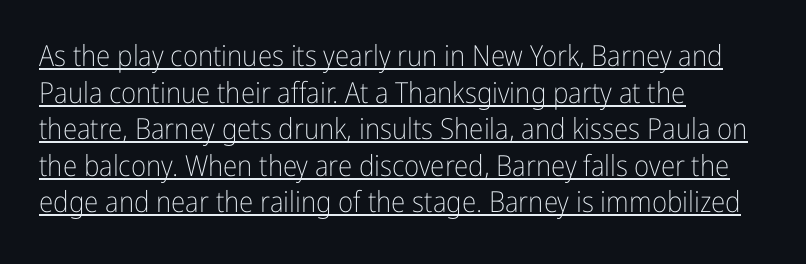
{"serif": "no", "italic": "no", "bold": "no", "weight": "light", "width": "condensed", "stroke_contrast": "low", "x_height": "medium", "monospaced": "no", "underline": "yes", "align": "left", "line_spacing": "normal", "line_spacing_ratio": 1.26, "letter_spacing": "normal", "letter_spacing_em": 0.0, "glyph_px": 29}
